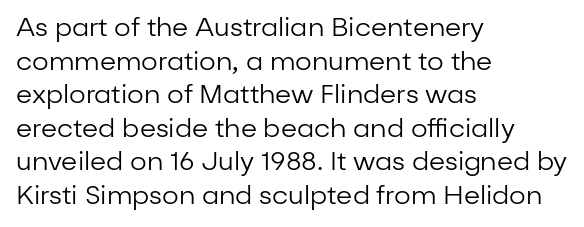
The image shows 26 px text type, upright; set left-aligned, normal line spacing (1.29x), normal letter spacing, not underlined.
